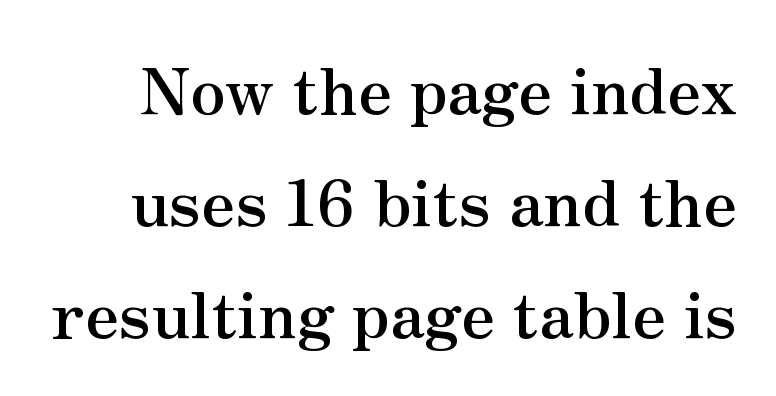
{"serif": "yes", "italic": "no", "bold": "yes", "weight": "semibold", "width": "normal", "stroke_contrast": "medium", "x_height": "small", "monospaced": "no", "underline": "no", "line_spacing_ratio": 1.75, "letter_spacing": "normal", "letter_spacing_em": 0.0, "glyph_px": 64}
